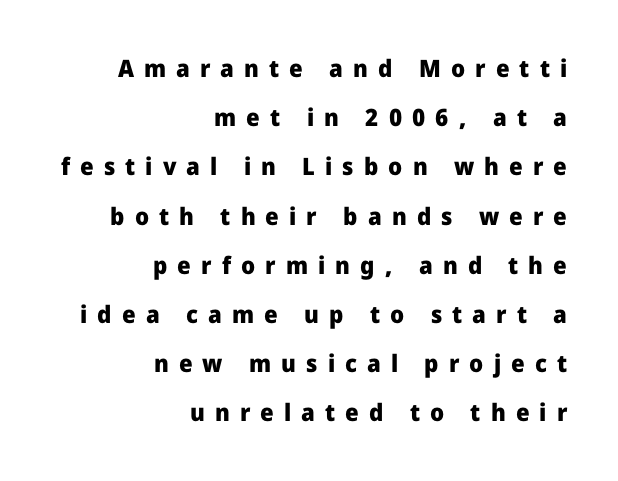
The image shows 24 px bold type, upright; set right-aligned, loose line spacing (2.05x), unusually wide letter spacing (+0.42 em), not underlined.
